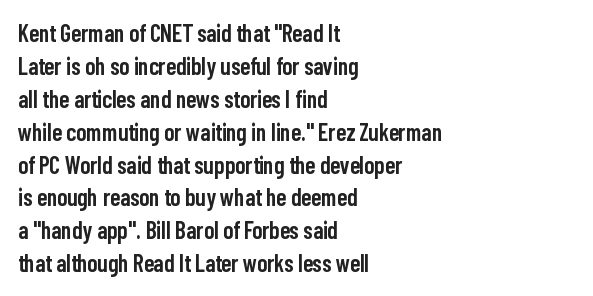
{"italic": "no", "bold": "semi", "underline": "no", "align": "left", "line_spacing": "normal", "line_spacing_ratio": 1.37, "letter_spacing": "normal", "letter_spacing_em": 0.0, "glyph_px": 24}
